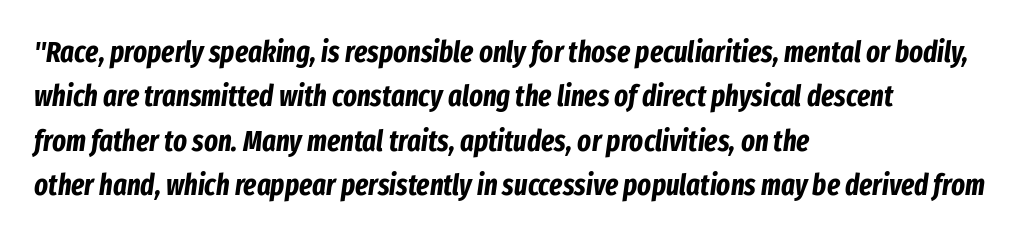
The image shows 29 px bold, condensed type, italic (leaning right); set left-aligned, normal line spacing (1.53x), normal letter spacing, not underlined; low stroke contrast and a medium x-height.
